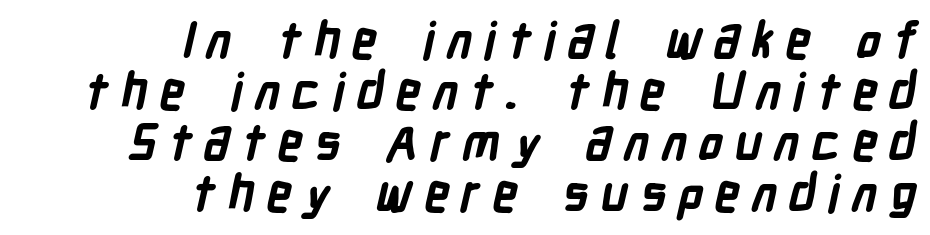
{"serif": "no", "bold": "yes", "weight": "bold", "width": "condensed", "stroke_contrast": "low", "x_height": "medium", "monospaced": "no", "underline": "no", "align": "right", "line_spacing": "tight", "line_spacing_ratio": 1.02, "letter_spacing": "wide", "letter_spacing_em": 0.23, "glyph_px": 50}
